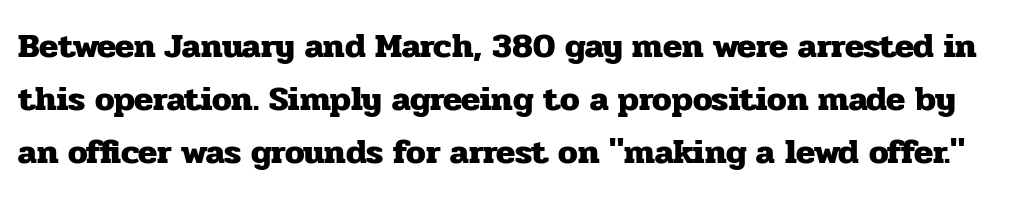
The face used here has the dense, thick strokes of a bold. The space beneath each line is pristine and unruled. The specimen reads as upright at a glance. The rendering keeps characters at their native spacing. Is this a sans? No — the strokes have serifs.
